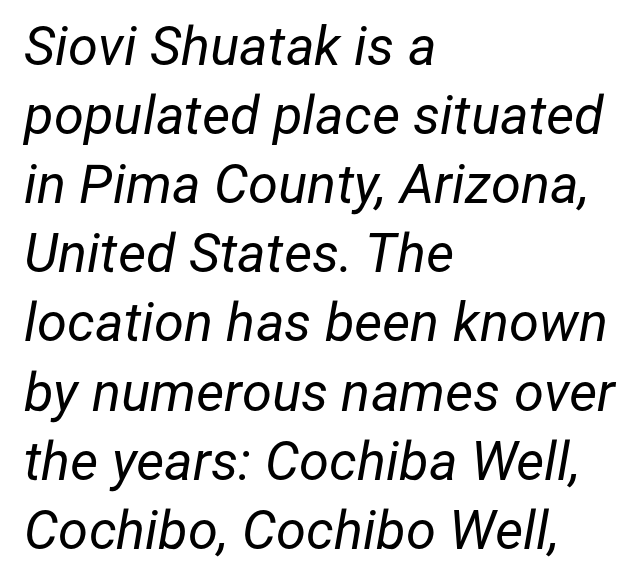
In terms of leading, this rendering sits right in the middle. Think standard paragraph weight, or any step lighter than that. Default kerning and tracking; the words read as compact shapes. The glyphs look as if they've been sheared to an angle. Quick note: underline off. You could not count columns in this text — the font is proportionally spaced.
